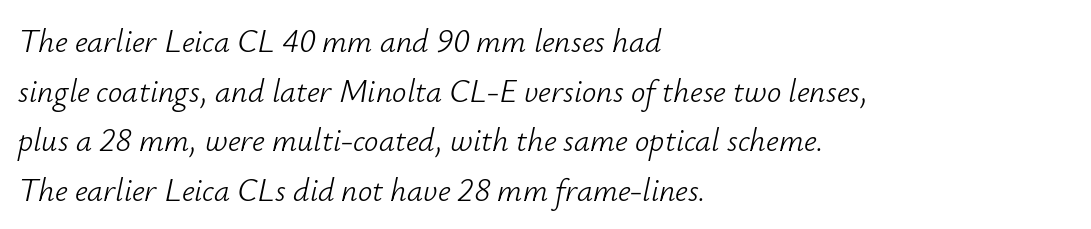
Q: Is the text bold? A: No.
Q: Is the text italic (slanted)? A: Yes, it leans right by about 12 degrees.
Q: Is the text underlined? A: No.
Q: How is the paragraph aligned? A: Left-aligned.
Q: Is the spacing between letters normal or unusually wide? A: Normal.
Q: Is the spacing between lines tight, normal or loose? A: Normal.
Q: Width (condensed, normal, or wide)? A: Normal.
Q: Stroke contrast? A: Low.
Q: x-height? A: Small.
Q: Monospaced? A: No.
